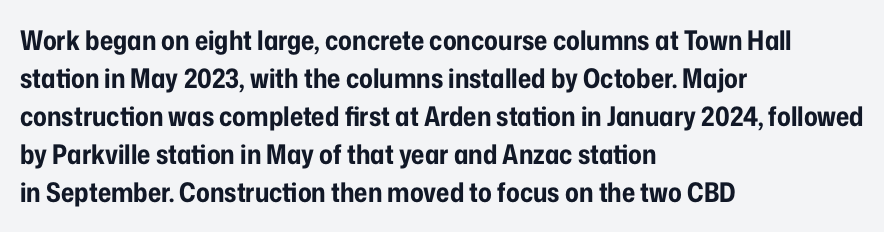
Nothing unusual about the tracking: characters are spaced as the font intends. Glance below the letters and you will spot only blank space. Designer's note — italics off, roman on. Alignment: flush left.
